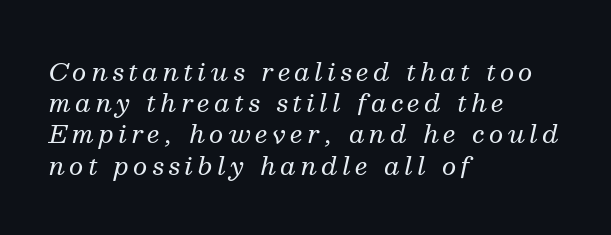
{"italic": "yes", "lean": "right", "slant_degrees": 13, "bold": "no", "underline": "no", "align": "left", "line_spacing": "normal", "line_spacing_ratio": 1.25, "glyph_px": 25}
